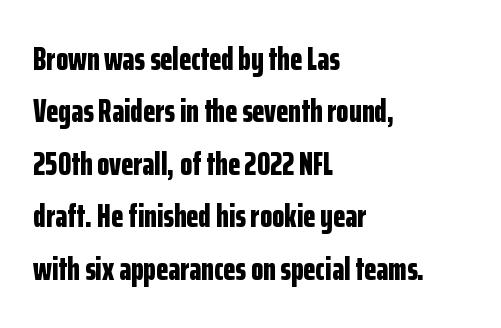
Proportional: the letters do not fall into vertical columns. Typographically, this falls in the sans-serif category. Rule under the text: the space is simply empty. Every character sits straight up, as roman type does. These lines sit exactly where default settings would place them. Chunky letters — that's bold for sure.
